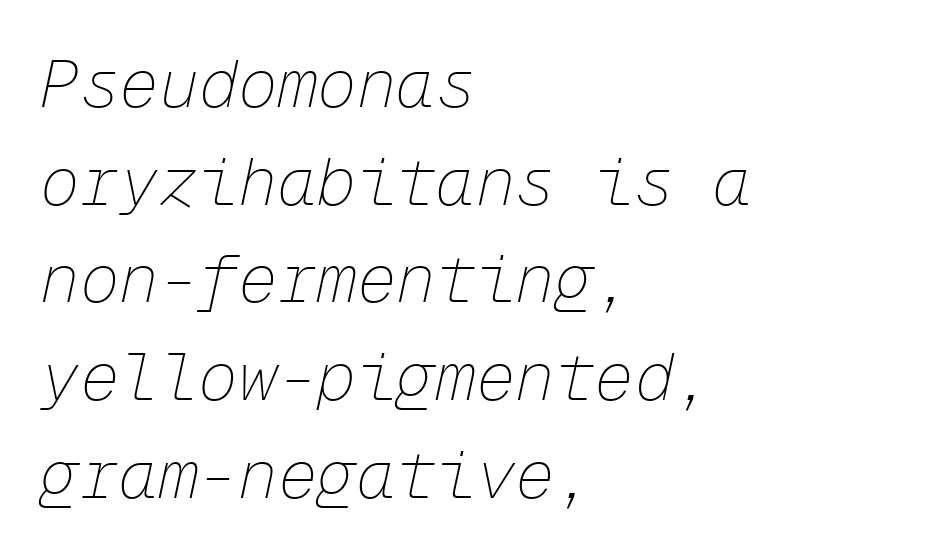
Q: Is the text bold? A: No.
Q: Is the text italic (slanted)? A: Yes, it leans right by about 12 degrees.
Q: Is the text underlined? A: No.
Q: How is the paragraph aligned? A: Left-aligned.
Q: Is the spacing between letters normal or unusually wide? A: Normal.
Q: Is the spacing between lines tight, normal or loose? A: Normal.
Q: Width (condensed, normal, or wide)? A: Normal.
Q: Stroke contrast? A: Low.
Q: x-height? A: Medium.
Q: Monospaced? A: Yes.
